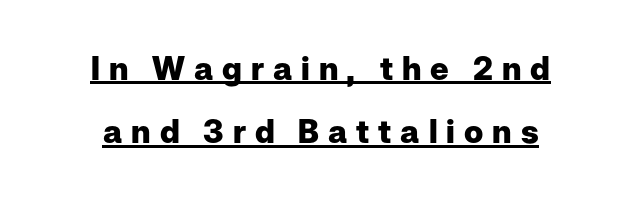
{"serif": "no", "italic": "no", "bold": "yes", "weight": "heavy", "width": "normal", "stroke_contrast": "low", "x_height": "medium", "monospaced": "no", "underline": "yes", "align": "center", "line_spacing": "loose", "line_spacing_ratio": 1.98, "letter_spacing": "wide", "letter_spacing_em": 0.28, "glyph_px": 32}
